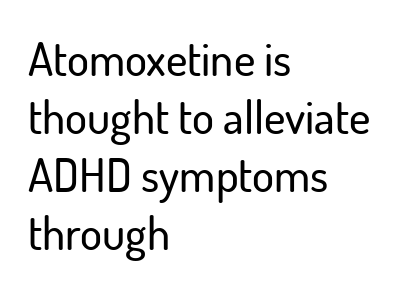
The image shows 46 px sans-serif type, upright; set left-aligned, normal line spacing (1.26x), normal letter spacing, not underlined; low stroke contrast and a small x-height.
